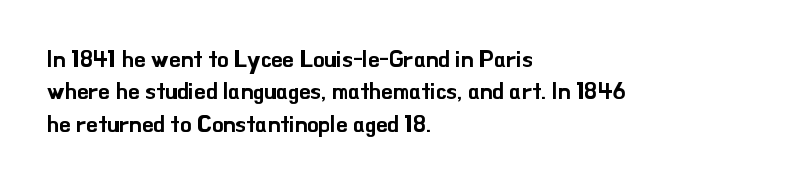
Rule under the text: the space is simply empty. Glyph-to-glyph distance matches everyday printed text. This block has exactly the height ordinary leading produces. Every character sits straight up, as roman type does. Teacher's note: observe the even left margin — that is flush-left alignment.
